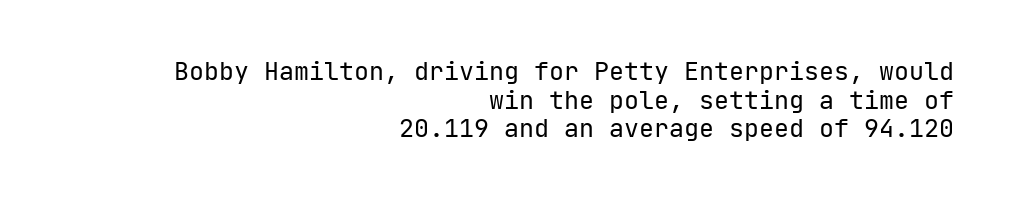
The image shows 25 px text type, upright; set right-aligned, tight line spacing (1.15x), normal letter spacing, not underlined.
